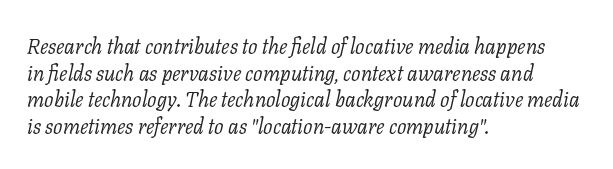
The image shows 21 px text type, italic (leaning right); set left-aligned, normal line spacing (1.27x), normal letter spacing, not underlined.
